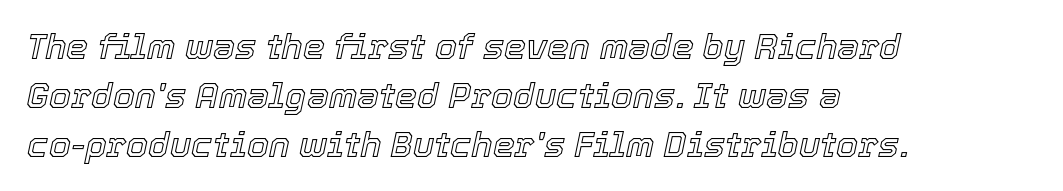
The image shows 35 px text type, italic (leaning right); set left-aligned, normal line spacing (1.4x), normal letter spacing, not underlined; a medium x-height.
